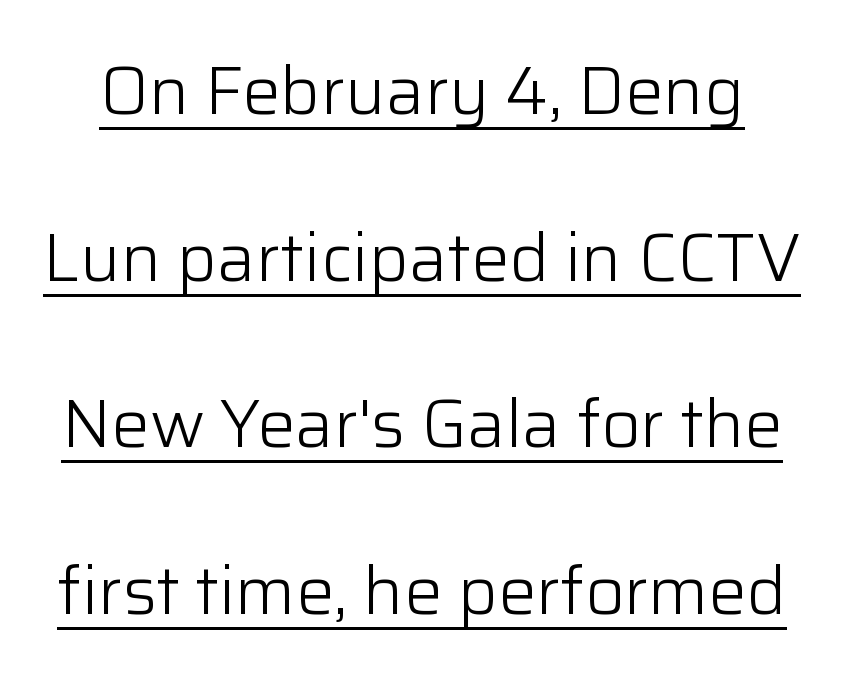
{"serif": "no", "italic": "no", "bold": "no", "weight": "light", "width": "normal", "stroke_contrast": "low", "x_height": "medium", "monospaced": "no", "underline": "yes", "line_spacing": "loose", "line_spacing_ratio": 2.45, "letter_spacing": "normal", "letter_spacing_em": 0.0, "glyph_px": 68}
